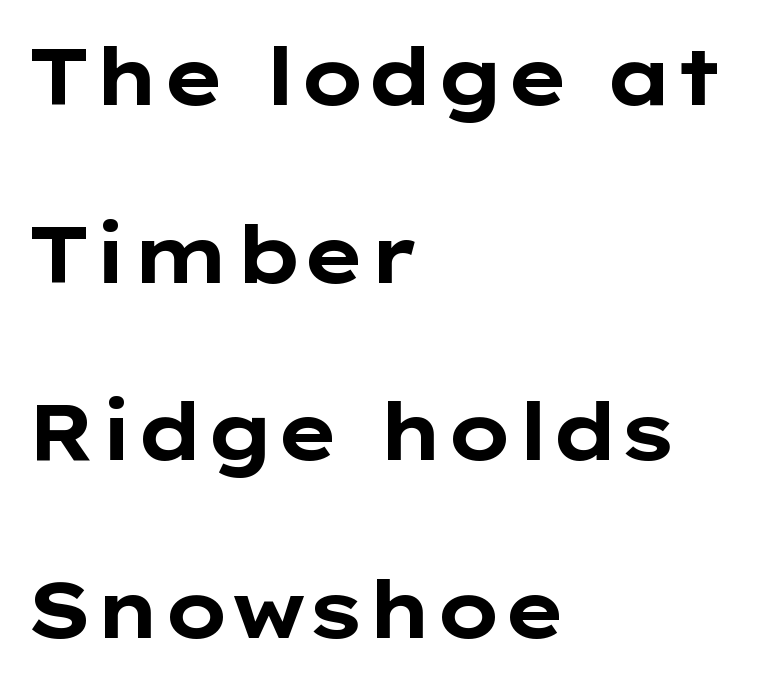
The image shows 79 px bold, wide sans-serif type, upright; set left-aligned, loose line spacing (2.25x), normal letter spacing, not underlined; low stroke contrast and a medium x-height.
